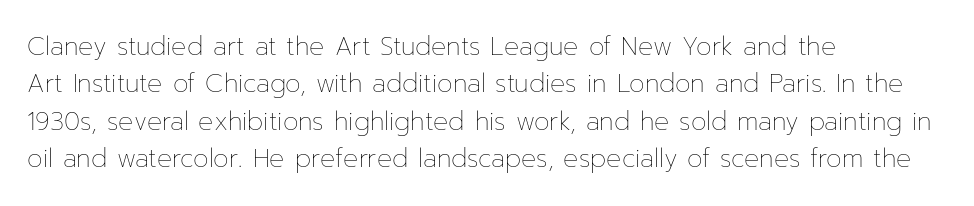
The image shows 25 px text type, upright; set left-aligned, normal line spacing (1.5x), normal letter spacing, not underlined.
